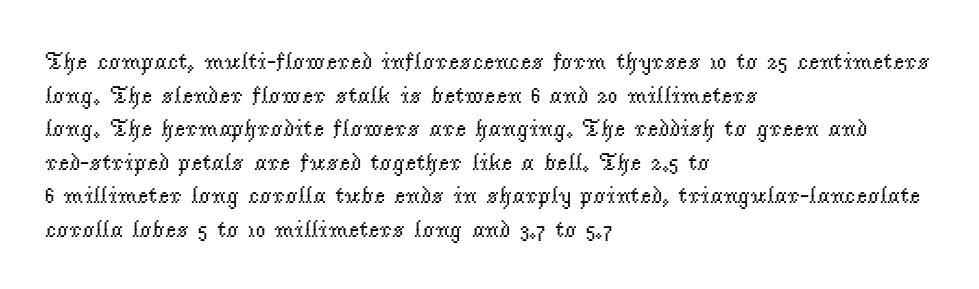
The image shows 24 px text type, upright; set left-aligned, normal line spacing (1.4x), normal letter spacing, not underlined.
